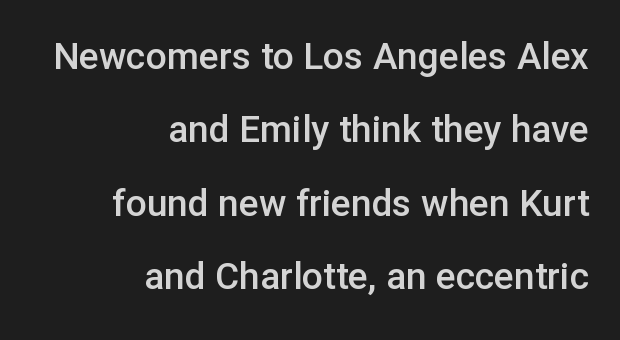
The letterforms sit shoulder to shoulder at normal distance. Varying glyph widths throughout — classic text-font behaviour. Each glyph is drawn with semibold strokes, heavier than normal yet not fully bold. The specimen reads as upright at a glance. Stroke terminals: plain, sans-serif. A great deal of white space separates one row of letters from the next.
